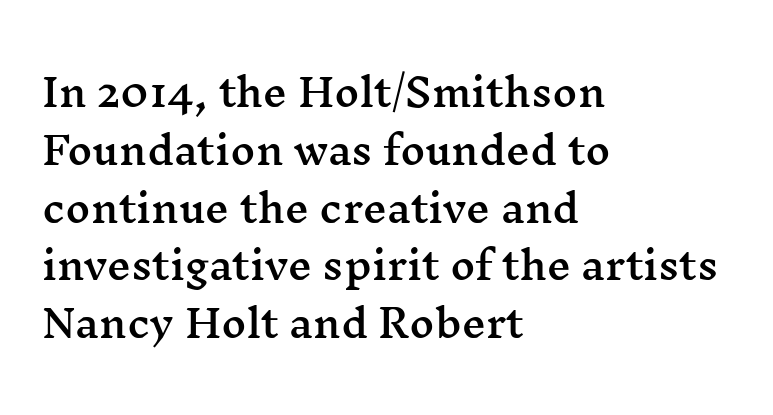
{"serif": "yes", "italic": "no", "width": "wide", "stroke_contrast": "medium", "x_height": "medium", "monospaced": "no", "underline": "no", "align": "left", "line_spacing": "normal", "line_spacing_ratio": 1.52, "letter_spacing": "normal", "letter_spacing_em": 0.0, "glyph_px": 38}
